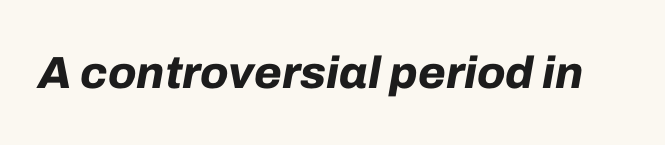
{"italic": "yes", "lean": "right", "slant_degrees": 10, "bold": "yes", "weight": "bold", "width": "normal", "stroke_contrast": "low", "x_height": "medium", "monospaced": "no", "underline": "no", "letter_spacing": "normal", "letter_spacing_em": 0.0, "glyph_px": 45}
